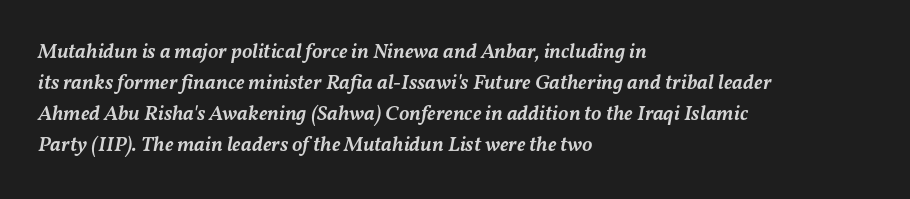
It's the slanting kind of type. Has an underline been added? It has not. Leading: standard. Observe the ordinary spacing: letters are neighbours, not strangers. The ragged edge is on the right, which tells us the setting is flush left.
